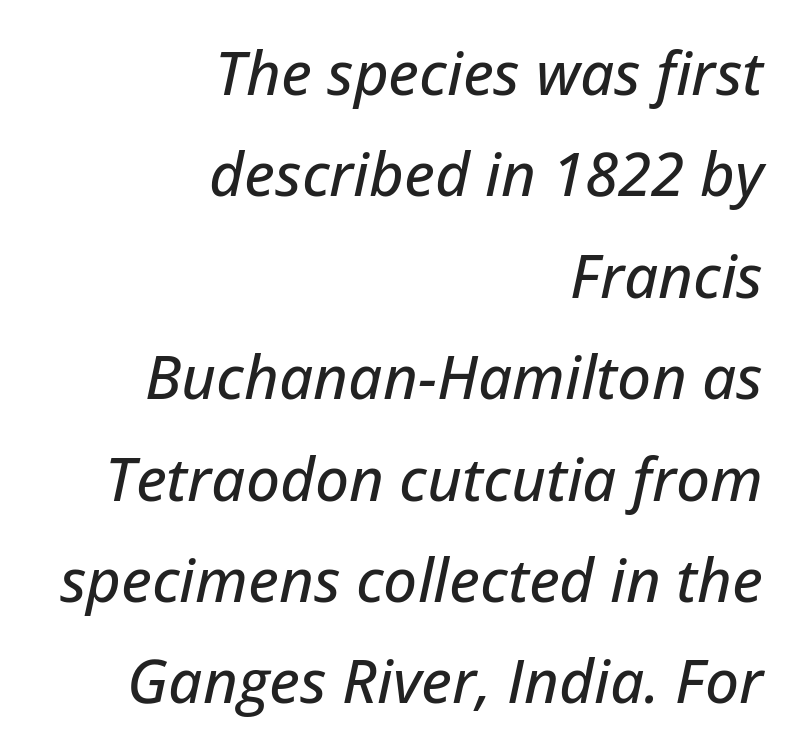
The image shows 60 px text type, italic (leaning right); set right-aligned, normal line spacing (1.69x), normal letter spacing, not underlined; low stroke contrast and a medium x-height.
